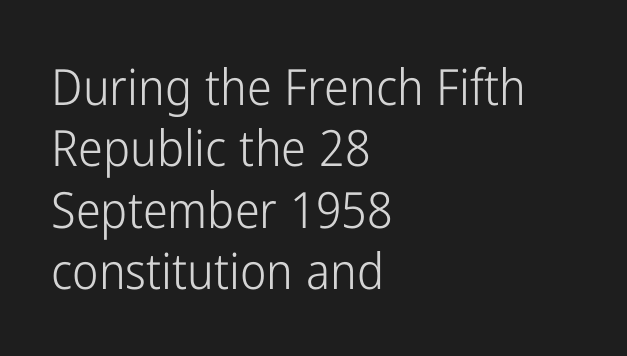
The image shows 50 px light, condensed sans-serif type, upright; set left-aligned, line spacing 1.23x, normal letter spacing, not underlined; low stroke contrast and a medium x-height.
